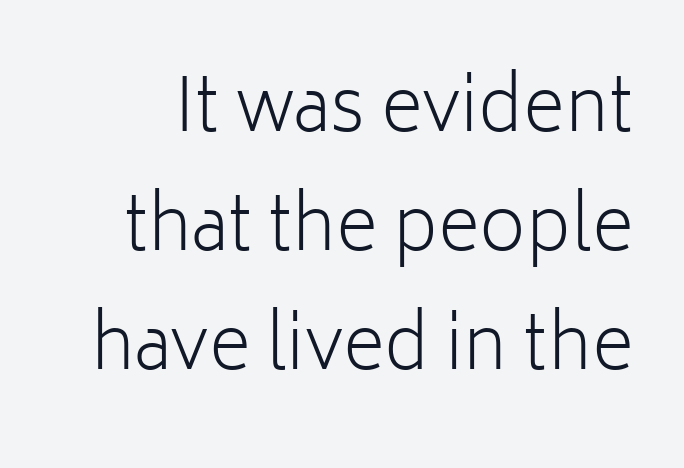
The image shows 72 px light sans-serif type, upright; set normal line spacing (1.65x), normal letter spacing, not underlined; low stroke contrast and a medium x-height.
